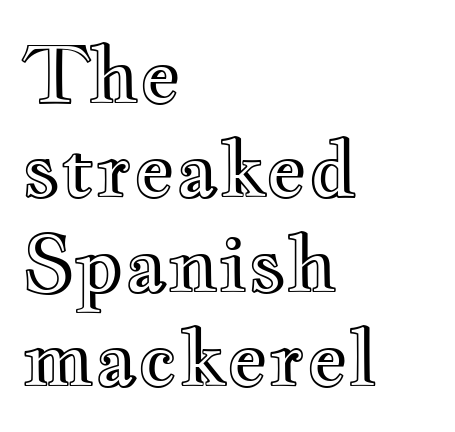
The image shows 78 px wide type, upright; set left-aligned, line spacing 1.21x, normal letter spacing, not underlined; a small x-height.
